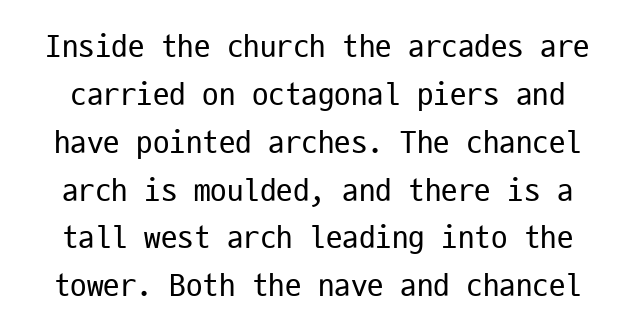
Weight: not bold — regular or lighter. The tracking reads as untouched default to a designer's eye. The leading is moderate, giving the passage an even texture. Each letter, wide or thin by design, is forced into the same width here. The lettering holds an erect, upright posture throughout. Descenders hang freely into open space.
